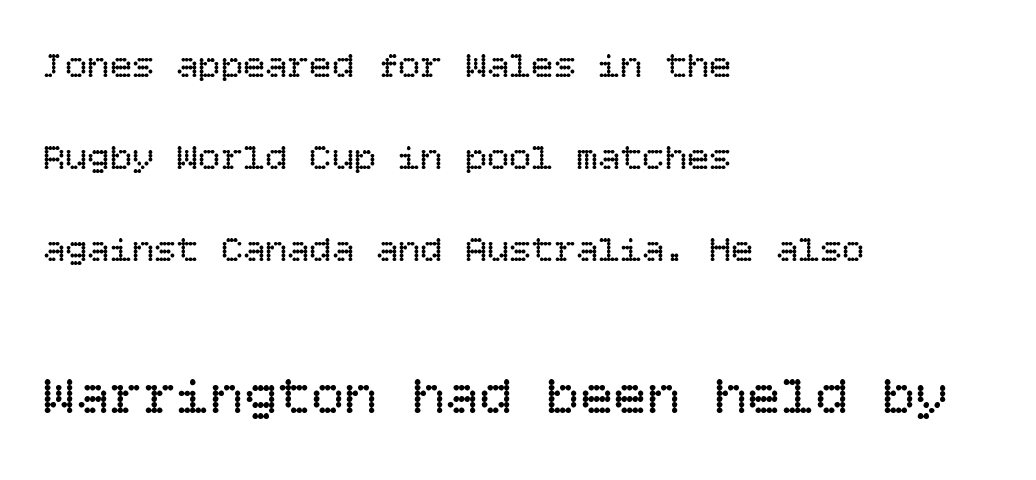
Q: Is the text bold? A: No.
Q: Is the text italic (slanted)? A: No, it is upright.
Q: Is the text underlined? A: No.
Q: How is the paragraph aligned? A: Left-aligned.
Q: Is the spacing between letters normal or unusually wide? A: Normal.
Q: Is the spacing between lines tight, normal or loose? A: Loose.
Q: Which block of text is set in a larger size, the first (top) or the second (bottom)? A: The second (bottom) one.
Q: Width (condensed, normal, or wide)? A: Normal.
Q: Stroke contrast? A: Low.
Q: x-height? A: Large.
